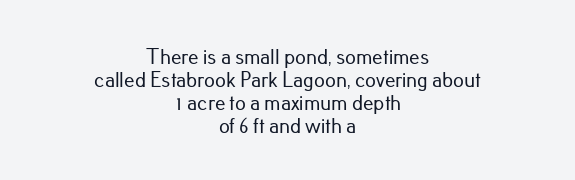
The image shows 21 px text type, upright; set centered, tight line spacing (1.09x), normal letter spacing, not underlined.
